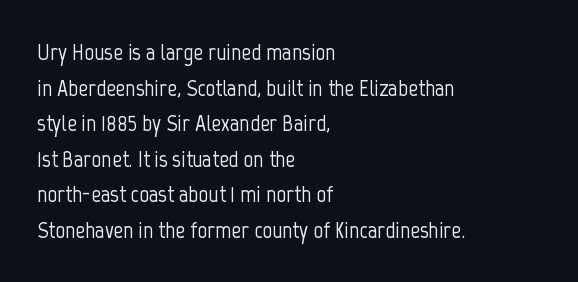
Q: Is the text italic (slanted)? A: No, it is upright.
Q: Is the text underlined? A: No.
Q: How is the paragraph aligned? A: Left-aligned.
Q: Is the spacing between letters normal or unusually wide? A: Normal.
Q: Is the spacing between lines tight, normal or loose? A: Normal.
